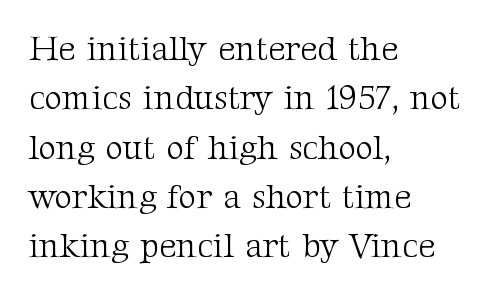
Each line starts at the same left margin while the right side varies. The lines sit at an ordinary, default distance from one another. The font family rendered here belongs to the serif group. These glyphs show unthickened strokes, regular width or finer. Think of a printed novel: that variable character pitch is what you see here. Honestly, the letter spacing is just normal — you wouldn't notice it.
